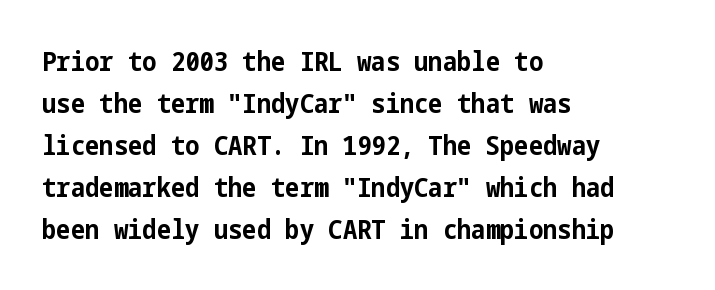
The image shows 27 px bold type, upright; set left-aligned, normal line spacing (1.56x), normal letter spacing, not underlined.
